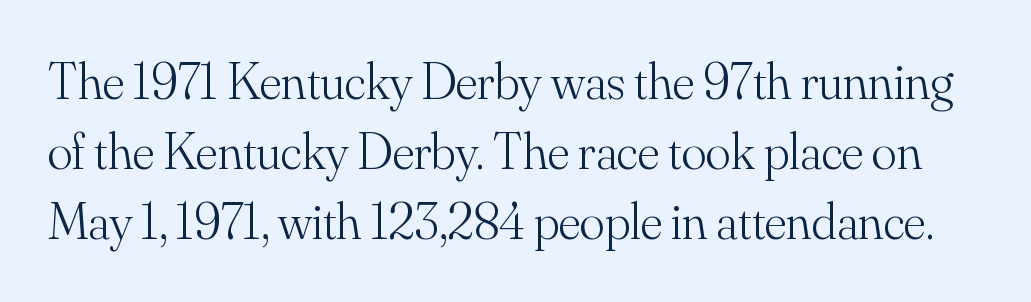
The image shows 52 px light serif type, upright; set normal line spacing (1.35x), normal letter spacing, not underlined; medium stroke contrast and a small x-height.
